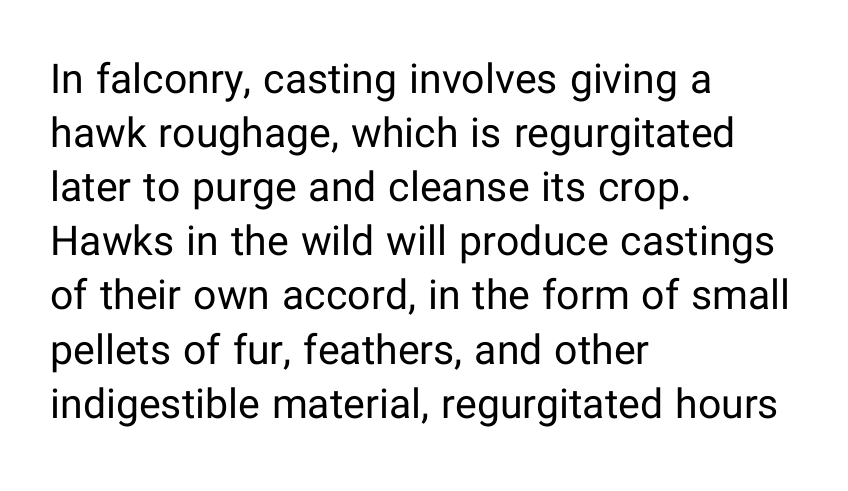
{"serif": "no", "italic": "no", "bold": "no", "weight": "regular", "width": "normal", "stroke_contrast": "low", "x_height": "medium", "monospaced": "no", "underline": "no", "align": "left", "line_spacing": "normal", "line_spacing_ratio": 1.32, "letter_spacing": "normal", "letter_spacing_em": 0.0, "glyph_px": 41}
